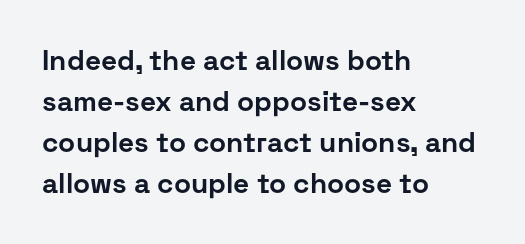
The image shows 28 px bold sans-serif type, upright; set left-aligned, normal line spacing (1.46x), normal letter spacing, not underlined; low stroke contrast and a medium x-height.
